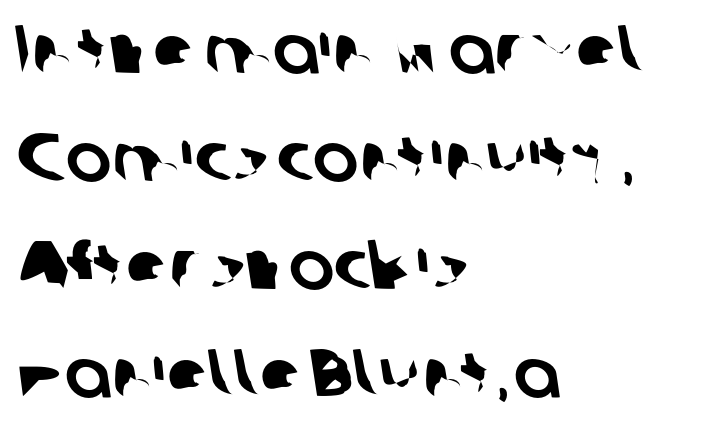
Normally led — the rows are evenly, conventionally spaced. Short note: letters normally spaced. Letterform terminals end flat and unadorned throughout the passage. The compositor pushed each line to the left boundary. Spacing verdict: proportional, widths tailored to each character.
